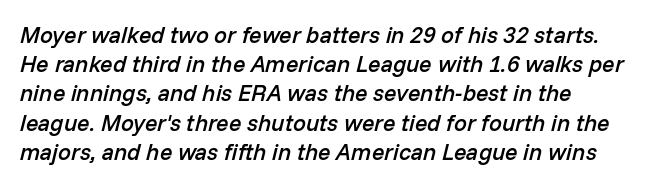
Q: Is the text bold? A: Semi-bold.
Q: Is the text italic (slanted)? A: Yes, it leans right by about 14 degrees.
Q: Is the text underlined? A: No.
Q: Is the spacing between letters normal or unusually wide? A: Normal.
Q: Is the spacing between lines tight, normal or loose? A: Normal.
